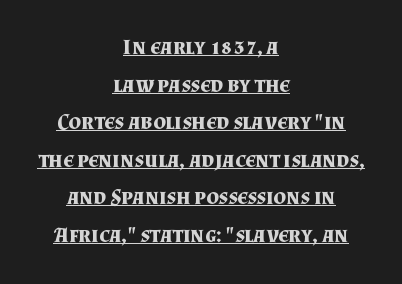
The letters stand upright; this is a roman face. The typesetter chose a symmetrical, centered arrangement here. Notice how a bar underscores the lettering throughout. A dark, heavy texture on the line: the type is bold.
